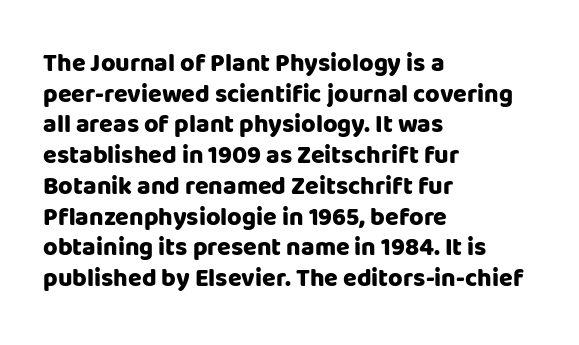
In CSS terms this would be text-align: left. Anything drawn beneath the words? Only blank space. Posture: upright roman. As a designer I'd log this as weight 700, bold.
